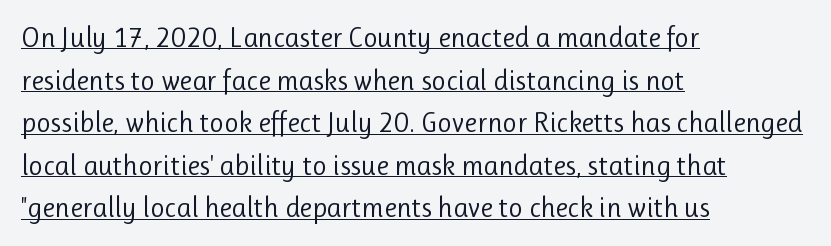
The image shows 28 px regular-weight sans-serif type, upright; set left-aligned, normal line spacing (1.52x), normal letter spacing, underlined; low stroke contrast and a medium x-height.
